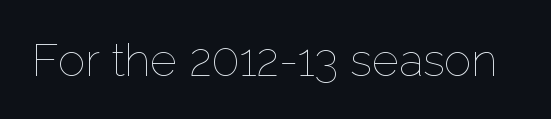
The image shows 46 px thin type, upright; set normal letter spacing, not underlined; low stroke contrast and a medium x-height.
